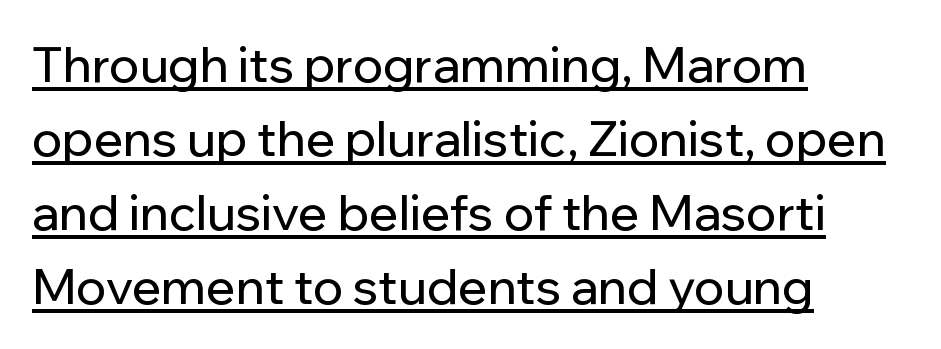
Glyph-to-glyph distance matches everyday printed text. This rendering employs a face without finishing strokes, i.e., a sans-serif. Every character sits straight up, as roman type does. Spacing verdict: proportional, widths tailored to each character. Descenders here cross a horizontal rule under the line. Interline gaps are of average width in this sample.
